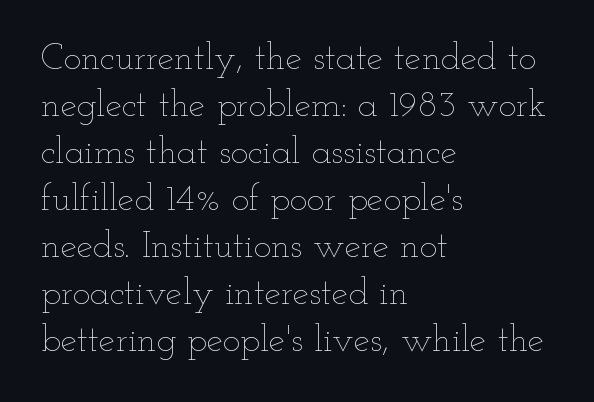
Observe the ordinary spacing: letters are neighbours, not strangers. Line beginnings align vertically; line endings do not. Every character sits straight up, as roman type does. Is the stroke heavy? The answer is a plain regular-or-lighter.
